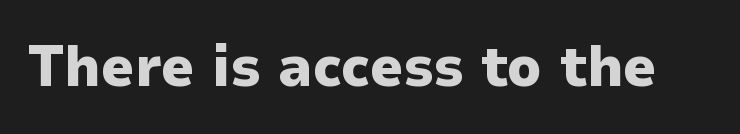
Letters rest on an invisible, unmarked baseline. No italicization has been applied; the sample stays upright. Here the designer chose a conventional face with non-uniform glyph widths. Look at the stroke-to-counter ratio: heavy, a bold. Stroke terminals: plain, sans-serif. This sample uses plain, unmodified letter spacing.
